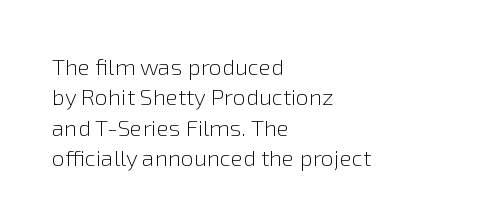
{"italic": "no", "bold": "no", "underline": "no", "align": "left", "line_spacing": "normal", "line_spacing_ratio": 1.32, "letter_spacing": "normal", "letter_spacing_em": 0.0, "glyph_px": 23}
